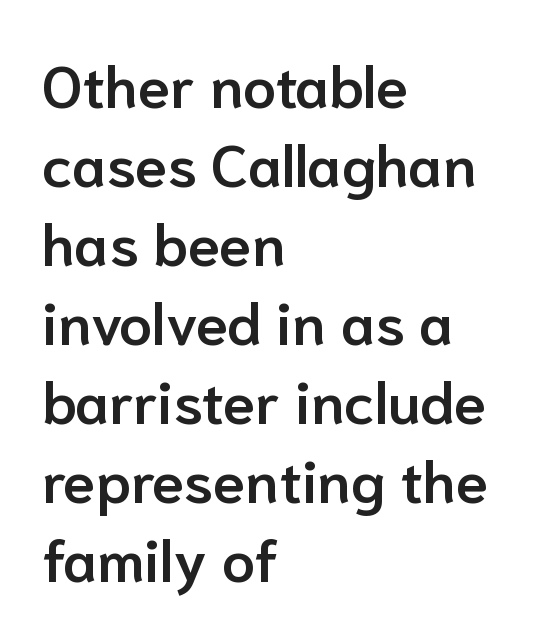
Q: Is the text bold? A: Semi-bold.
Q: Is the text italic (slanted)? A: No, it is upright.
Q: Is the typeface a serif or a sans-serif typeface? A: Sans-serif.
Q: Is the text underlined? A: No.
Q: How is the paragraph aligned? A: Left-aligned.
Q: Is the spacing between letters normal or unusually wide? A: Normal.
Q: Is the spacing between lines tight, normal or loose? A: Normal.
Q: Width (condensed, normal, or wide)? A: Normal.
Q: Stroke contrast? A: Low.
Q: x-height? A: Medium.
Q: Monospaced? A: No.
